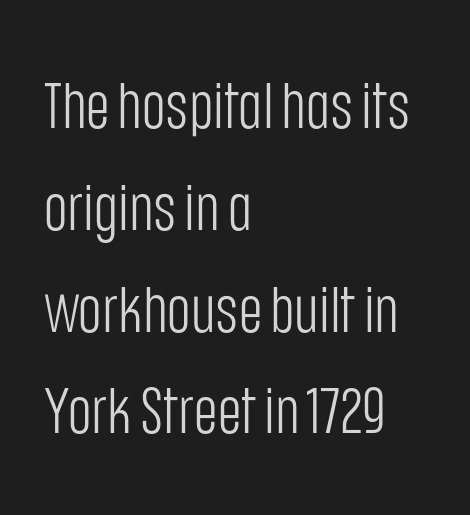
Q: Is the text bold? A: No.
Q: Is the text italic (slanted)? A: No, it is upright.
Q: Is the typeface a serif or a sans-serif typeface? A: Sans-serif.
Q: Is the text underlined? A: No.
Q: How is the paragraph aligned? A: Left-aligned.
Q: Is the spacing between letters normal or unusually wide? A: Normal.
Q: Is the spacing between lines tight, normal or loose? A: Normal.
Q: Width (condensed, normal, or wide)? A: Condensed.
Q: Stroke contrast? A: Low.
Q: x-height? A: Large.
Q: Monospaced? A: No.
